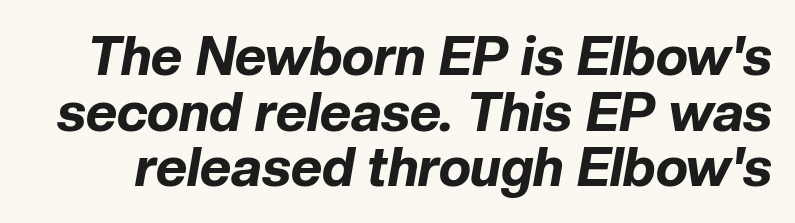
Q: Is the text bold? A: Yes.
Q: Is the text italic (slanted)? A: Yes, it leans right by about 10 degrees.
Q: Is the text underlined? A: No.
Q: Is the spacing between letters normal or unusually wide? A: Normal.
Q: Is the spacing between lines tight, normal or loose? A: Tight.
Q: Width (condensed, normal, or wide)? A: Normal.
Q: Stroke contrast? A: Low.
Q: x-height? A: Medium.
Q: Monospaced? A: No.
